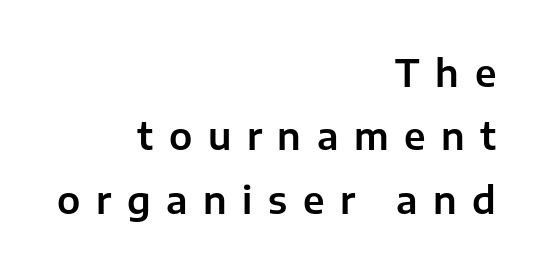
The image shows 37 px sans-serif type, upright; set right-aligned, line spacing 1.71x, unusually wide letter spacing (+0.42 em), not underlined; low stroke contrast and a medium x-height.
